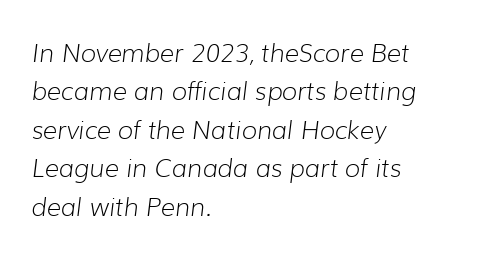
The image shows 25 px text type, italic (leaning right); set left-aligned, normal line spacing (1.54x), normal letter spacing, not underlined.
